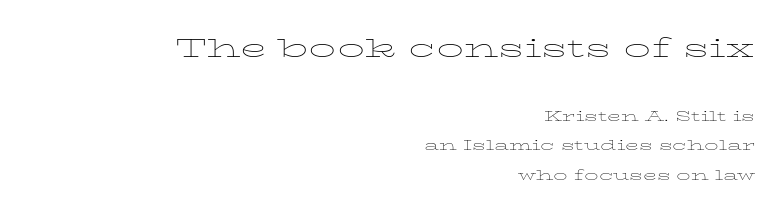
Q: Is the text bold? A: No.
Q: Is the text italic (slanted)? A: No, it is upright.
Q: Is the text underlined? A: No.
Q: How is the paragraph aligned? A: Right-aligned.
Q: Is the spacing between letters normal or unusually wide? A: Normal.
Q: Is the spacing between lines tight, normal or loose? A: Loose.
Q: Which block of text is set in a larger size, the first (top) or the second (bottom)? A: The first (top) one.
